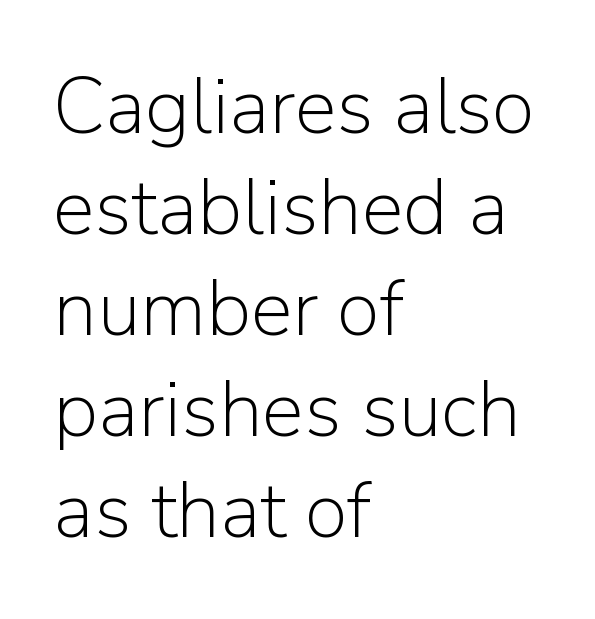
{"serif": "no", "italic": "no", "bold": "no", "weight": "light", "width": "normal", "stroke_contrast": "low", "x_height": "medium", "monospaced": "no", "underline": "no", "align": "left", "line_spacing": "normal", "line_spacing_ratio": 1.28, "letter_spacing": "normal", "letter_spacing_em": 0.0, "glyph_px": 79}
